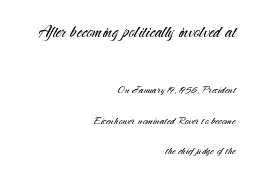
Underline: absent. Compared with a typical body face, this is equally light or lighter still. The tracking reads as untouched default to a designer's eye. The rendering shrinks the type as you move from the upper chunk to the lower. Compared with typical paragraphs, the rows here are farther apart.
